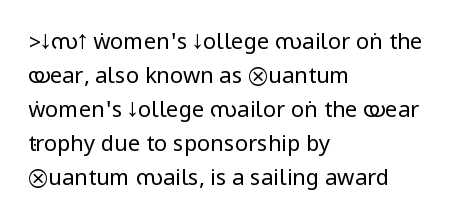
The image shows 22 px text type, upright; set left-aligned, normal line spacing (1.54x), normal letter spacing, not underlined.
